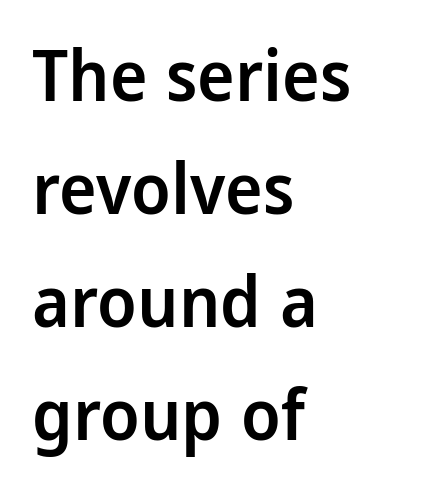
The image shows 71 px semibold, condensed sans-serif type, upright; set left-aligned, normal line spacing (1.59x), normal letter spacing, not underlined; low stroke contrast and a large x-height.
